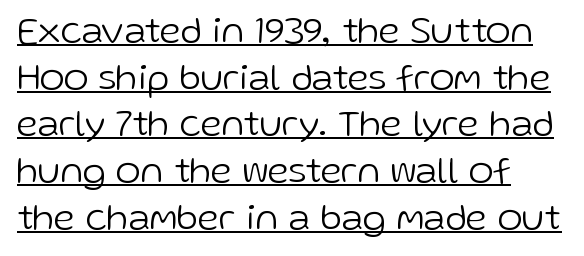
The image shows 38 px light sans-serif type, upright; set left-aligned, line spacing 1.23x, normal letter spacing, underlined; low stroke contrast and a medium x-height.
